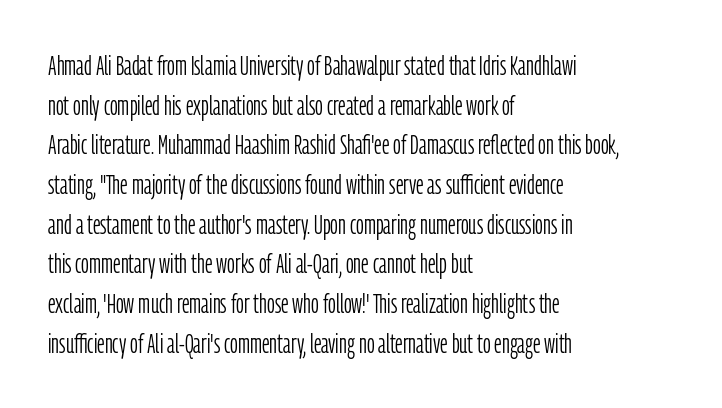
Notice how descenders clear the ascenders below comfortably — that's standard leading. Inter-character spacing is left at the font's built-in metrics. Bare-footed words on every line. The strokes are not fattened; the text isn't bold. A student would call this left alignment; a typographer would say flush left, rag right.
